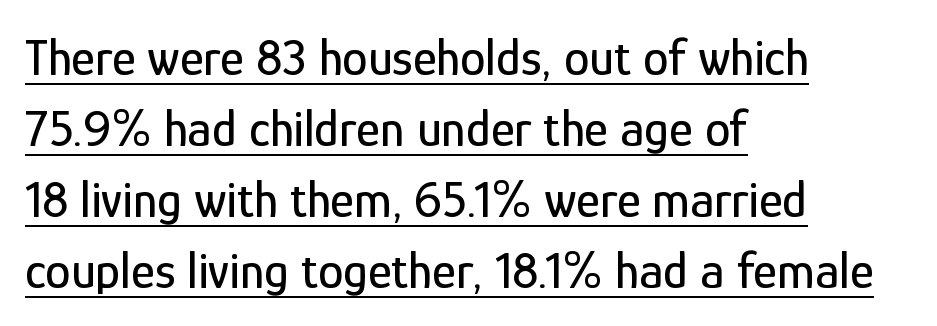
{"serif": "no", "italic": "no", "width": "condensed", "stroke_contrast": "low", "x_height": "medium", "monospaced": "no", "underline": "yes", "align": "left", "line_spacing": "normal", "line_spacing_ratio": 1.39, "letter_spacing": "normal", "letter_spacing_em": 0.0, "glyph_px": 51}
